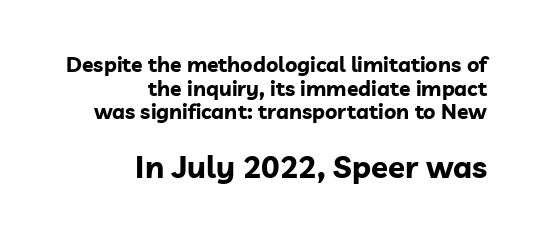
{"serif": "no", "italic": "no", "bold": "yes", "weight": "bold", "width": "normal", "stroke_contrast": "low", "x_height": "medium", "monospaced": "no", "underline": "no", "align": "right", "line_spacing": "tight", "line_spacing_ratio": 1.13, "letter_spacing": "normal", "letter_spacing_em": 0.0, "larger_block": "second", "size_ratio": 1.48, "glyph_px": 31}
